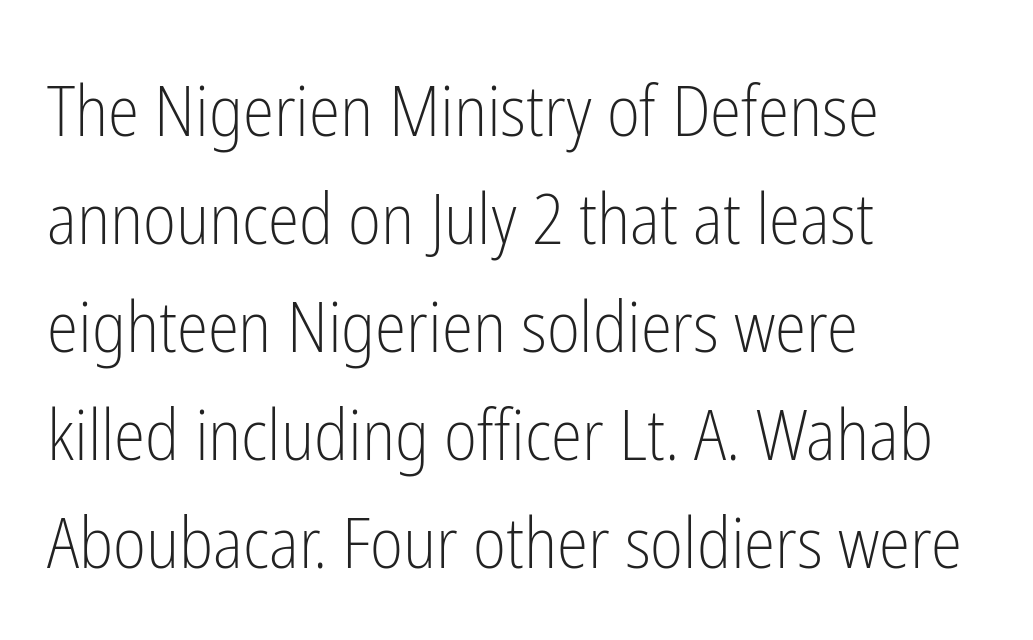
Q: Is the text bold? A: No.
Q: Is the text italic (slanted)? A: No, it is upright.
Q: Is the typeface a serif or a sans-serif typeface? A: Sans-serif.
Q: Is the text underlined? A: No.
Q: How is the paragraph aligned? A: Left-aligned.
Q: Is the spacing between letters normal or unusually wide? A: Normal.
Q: Is the spacing between lines tight, normal or loose? A: Normal.
Q: Width (condensed, normal, or wide)? A: Condensed.
Q: Stroke contrast? A: Low.
Q: x-height? A: Medium.
Q: Monospaced? A: No.
